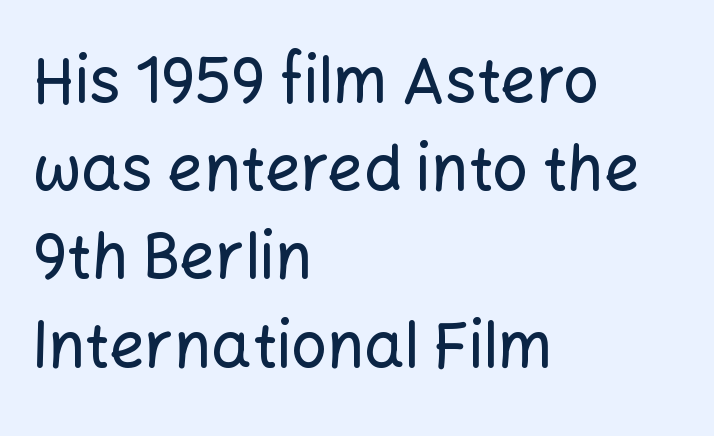
{"serif": "no", "italic": "no", "width": "normal", "stroke_contrast": "low", "x_height": "medium", "monospaced": "no", "underline": "no", "align": "left", "line_spacing": "normal", "line_spacing_ratio": 1.4, "letter_spacing": "normal", "letter_spacing_em": 0.0, "glyph_px": 63}
